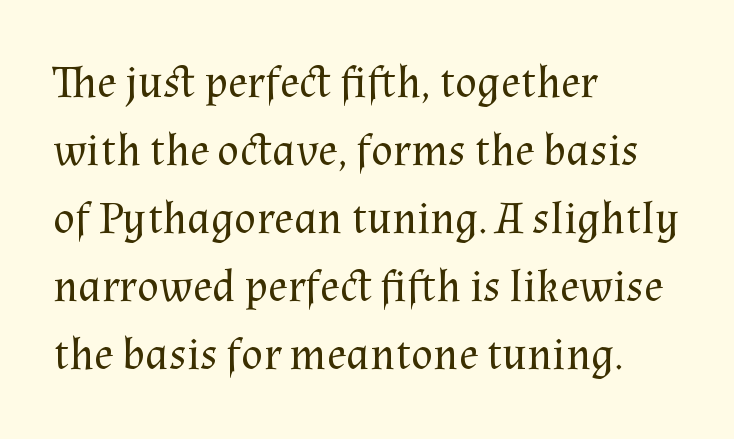
The image shows 46 px regular-weight type, upright; set left-aligned, normal line spacing (1.48x), normal letter spacing, not underlined; medium stroke contrast and a medium x-height.
